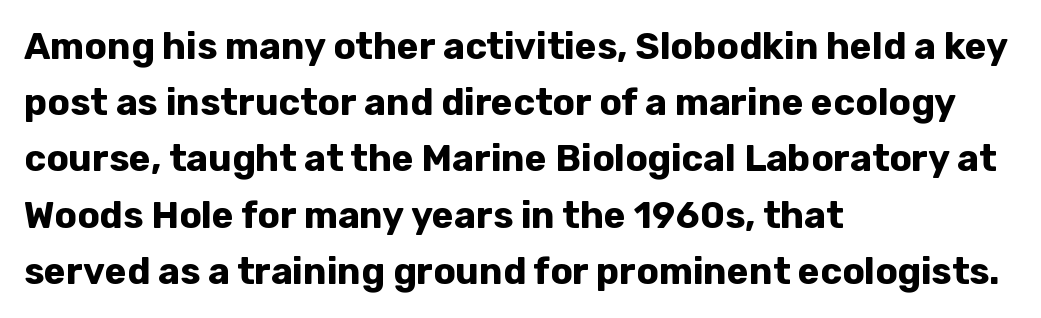
Q: Is the text bold? A: Yes.
Q: Is the text italic (slanted)? A: No, it is upright.
Q: Is the typeface a serif or a sans-serif typeface? A: Sans-serif.
Q: Is the text underlined? A: No.
Q: How is the paragraph aligned? A: Left-aligned.
Q: Is the spacing between letters normal or unusually wide? A: Normal.
Q: Is the spacing between lines tight, normal or loose? A: Normal.
Q: Width (condensed, normal, or wide)? A: Normal.
Q: Stroke contrast? A: Low.
Q: x-height? A: Medium.
Q: Monospaced? A: No.
